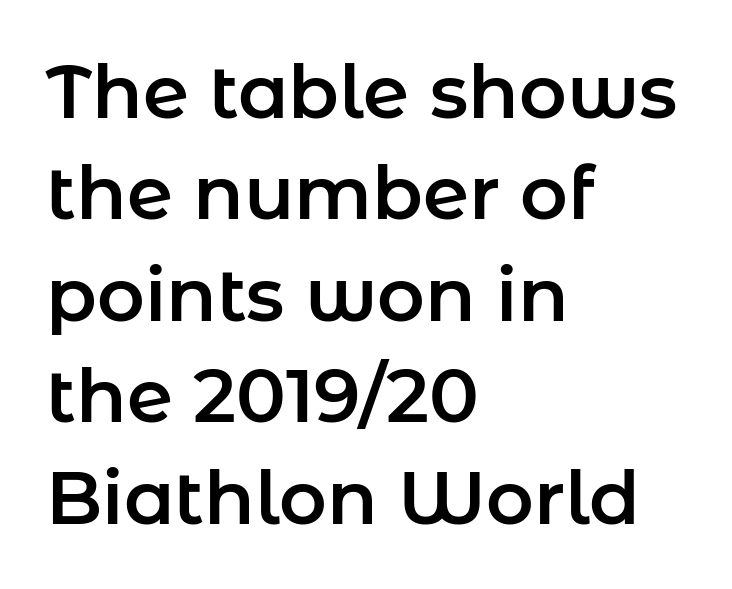
A typesetter would call this proportional, since set widths differ per character. Every stem runs plumb, perpendicular to the baseline. What stands out about the letter spacing? Nothing — it is the standard amount. Lines of text with bare space underneath. In CSS terms this would be text-align: left. I'd call this a sans setting — the letters go barefoot.
